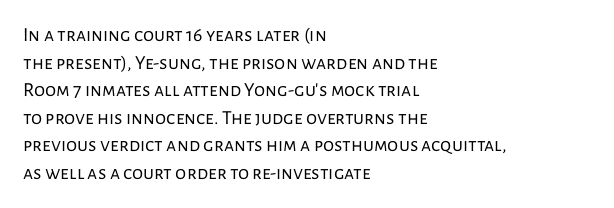
The image shows 20 px text type, upright; set left-aligned, normal line spacing (1.38x), normal letter spacing, not underlined.
